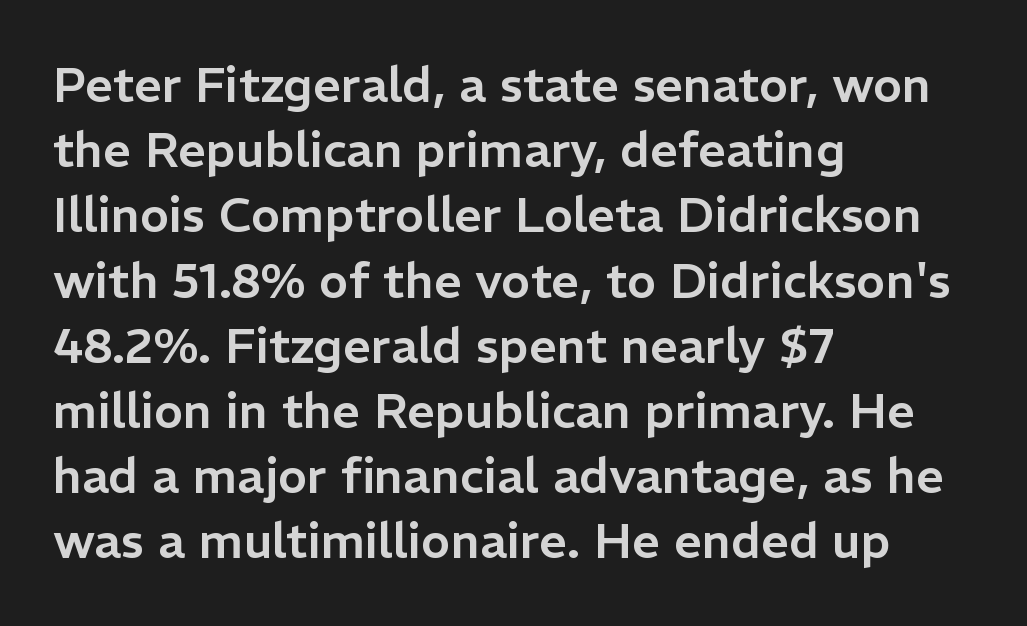
Q: Is the text italic (slanted)? A: No, it is upright.
Q: Is the typeface a serif or a sans-serif typeface? A: Sans-serif.
Q: Is the text underlined? A: No.
Q: How is the paragraph aligned? A: Left-aligned.
Q: Is the spacing between letters normal or unusually wide? A: Normal.
Q: Is the spacing between lines tight, normal or loose? A: Normal.
Q: Width (condensed, normal, or wide)? A: Normal.
Q: Stroke contrast? A: Low.
Q: x-height? A: Medium.
Q: Monospaced? A: No.
